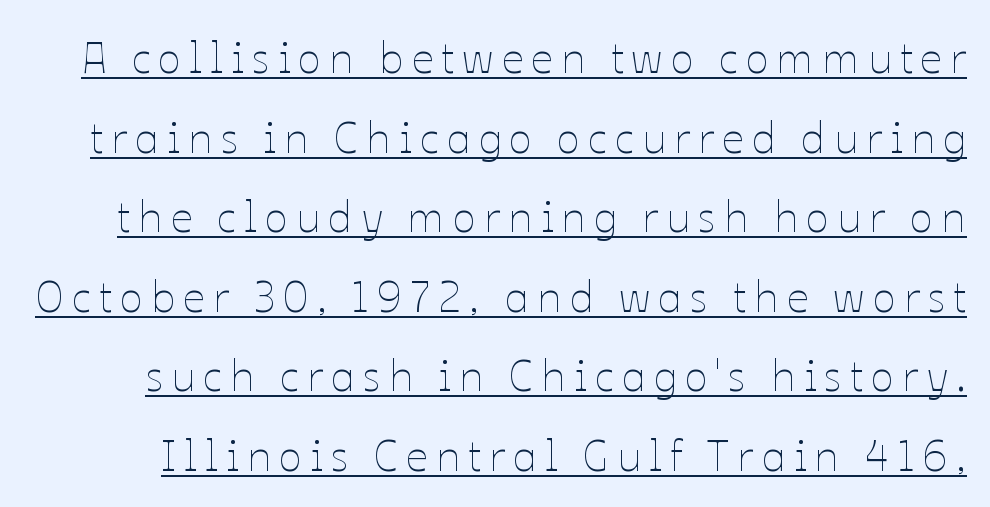
{"italic": "no", "bold": "no", "weight": "thin", "width": "normal", "stroke_contrast": "low", "x_height": "medium", "monospaced": "no", "underline": "yes", "line_spacing_ratio": 1.85, "glyph_px": 43}
